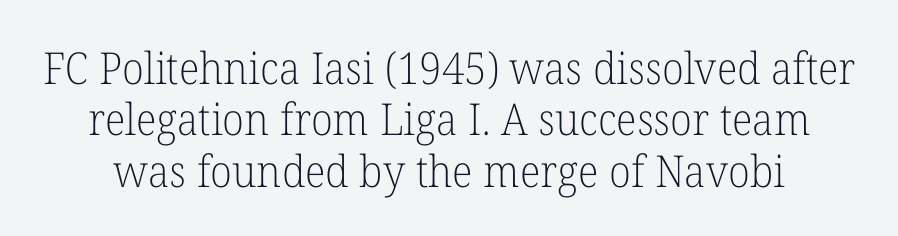
{"serif": "yes", "italic": "no", "bold": "no", "weight": "light", "width": "normal", "stroke_contrast": "low", "x_height": "medium", "monospaced": "no", "underline": "no", "line_spacing_ratio": 1.17, "letter_spacing": "normal", "letter_spacing_em": 0.0, "glyph_px": 44}
